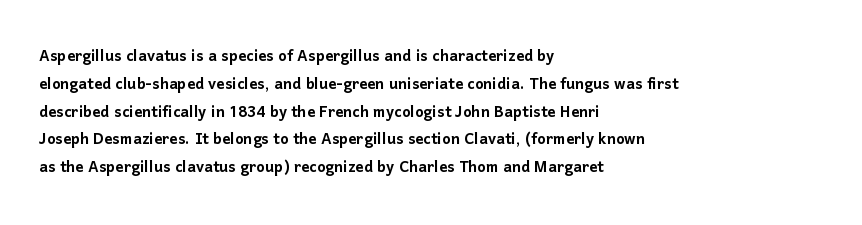
The image shows 20 px text type, upright; set left-aligned, normal line spacing (1.39x), normal letter spacing, not underlined.
